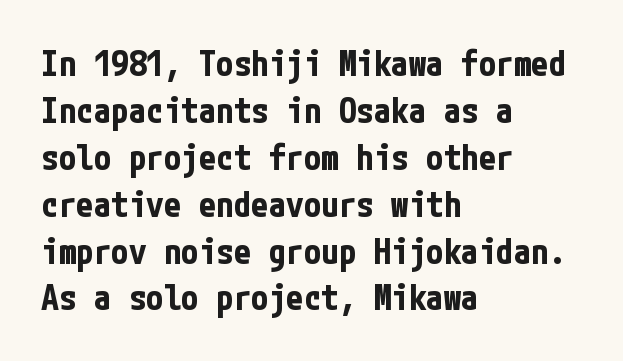
The image shows 35 px bold, condensed sans-serif type, upright; set left-aligned, normal line spacing (1.34x), normal letter spacing, not underlined; low stroke contrast and a medium x-height.
